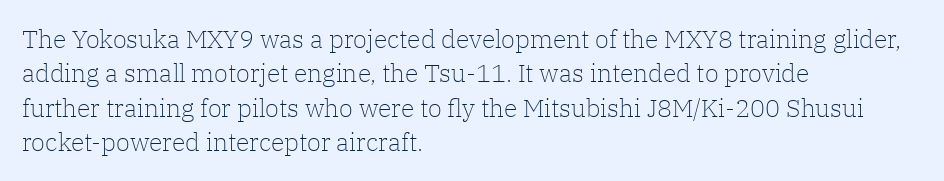
Q: Is the text bold? A: No.
Q: Is the text italic (slanted)? A: No, it is upright.
Q: Is the text underlined? A: No.
Q: How is the paragraph aligned? A: Left-aligned.
Q: Is the spacing between letters normal or unusually wide? A: Normal.
Q: Is the spacing between lines tight, normal or loose? A: Normal.
